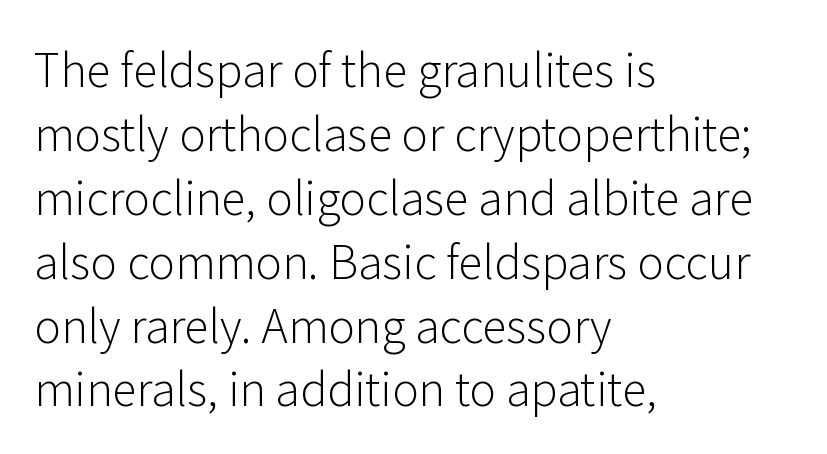
{"serif": "no", "italic": "no", "bold": "no", "weight": "light", "width": "normal", "stroke_contrast": "low", "x_height": "medium", "monospaced": "no", "underline": "no", "align": "left", "line_spacing": "normal", "line_spacing_ratio": 1.42, "letter_spacing": "normal", "letter_spacing_em": 0.0, "glyph_px": 45}
